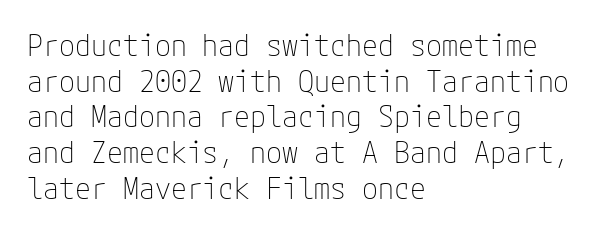
Summary of weight: not heavy and not bold. Line beginnings align vertically; line endings do not. The gaps between neighbouring characters are ordinary and unremarkable. The space beneath each line is pristine and unruled.
